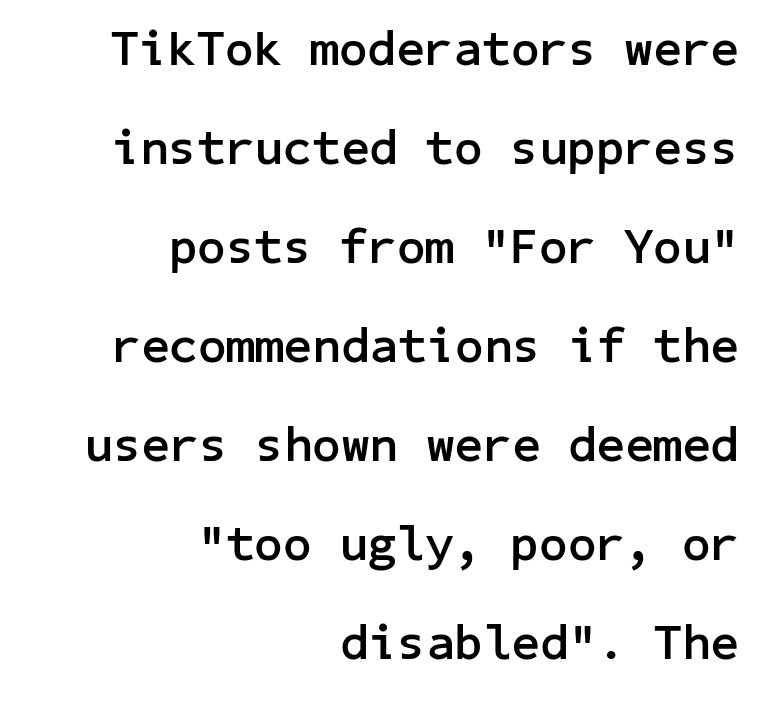
The string is rendered with underlining switched off. This is roman type, the default non-slanted kind. Teacher's note: observe the even right margin — that is flush-right alignment. Does the type have serifs? No, each stem ends abruptly. Default kerning and tracking; the words read as compact shapes. The line-height multiplier appears high, well above default.
